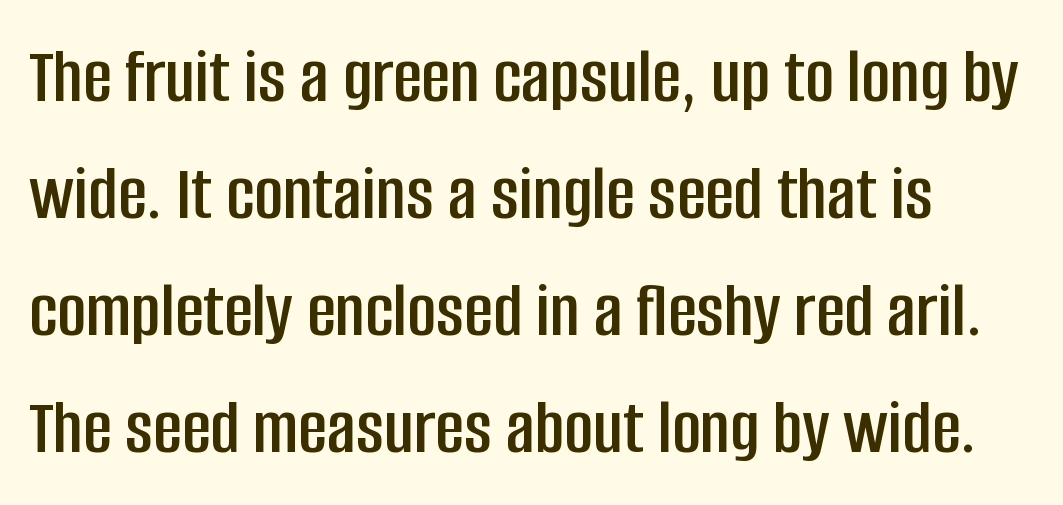
{"serif": "no", "italic": "no", "width": "condensed", "stroke_contrast": "low", "x_height": "large", "monospaced": "no", "underline": "no", "align": "left", "line_spacing": "normal", "line_spacing_ratio": 1.48, "letter_spacing": "normal", "letter_spacing_em": 0.0, "glyph_px": 79}
